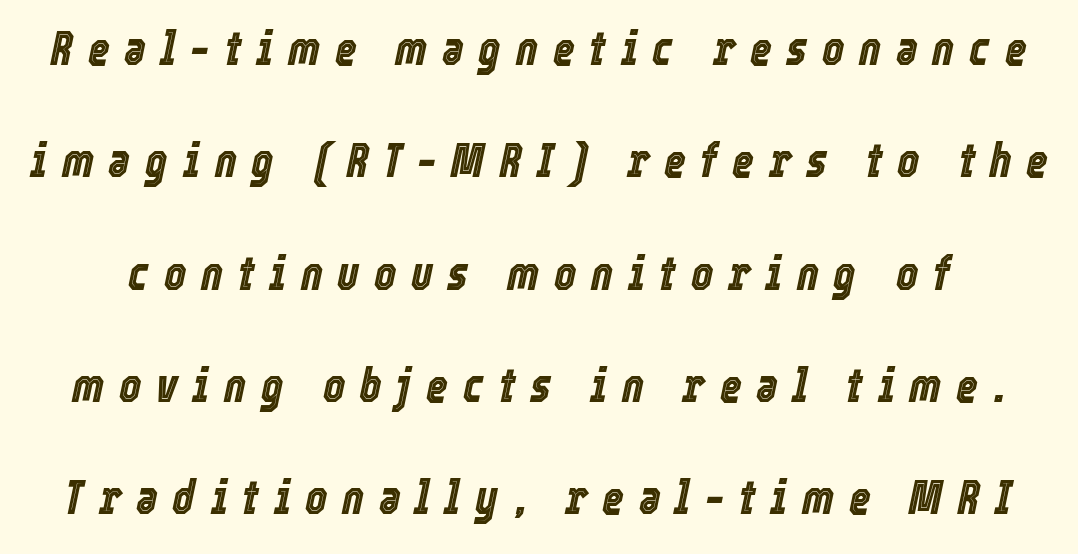
The line texture is sparse and dotted thanks to wide tracking. Airy leading. Is this a fixed-width face? No — the glyphs have proportional, varying widths. Check the space under the baseline: it is left empty.
